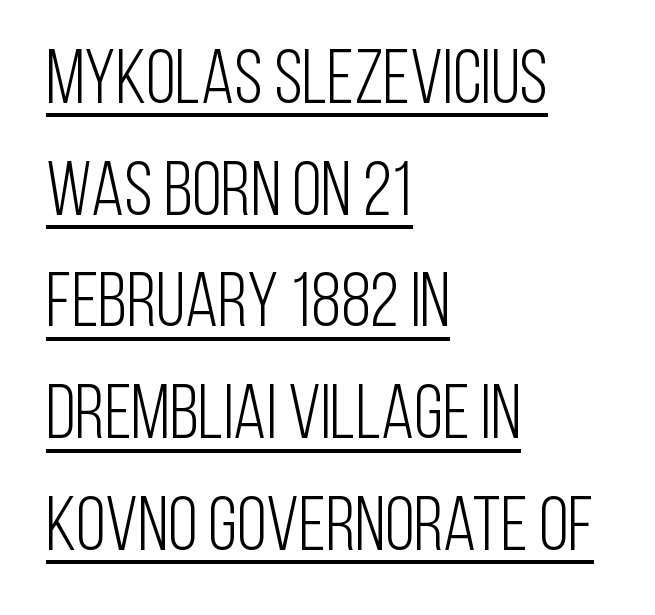
The image shows 76 px light, condensed sans-serif type, upright; set left-aligned, normal line spacing (1.47x), normal letter spacing, underlined; low stroke contrast and a large x-height.
